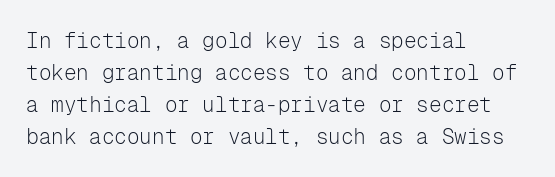
Q: Is the text bold? A: No.
Q: Is the text italic (slanted)? A: No, it is upright.
Q: Is the text underlined? A: No.
Q: How is the paragraph aligned? A: Left-aligned.
Q: Is the spacing between letters normal or unusually wide? A: Normal.
Q: Is the spacing between lines tight, normal or loose? A: Normal.
